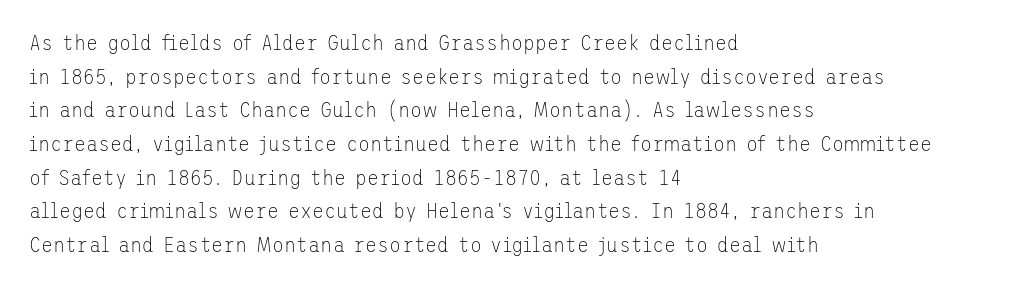
Unbolded letterforms with no extra heft. The letterforms sit shoulder to shoulder at normal distance. Line spacing here is normal. Glance below the letters and you will spot only blank space. Visually the block forms a straight wall on the left and a jagged coastline on the right.
